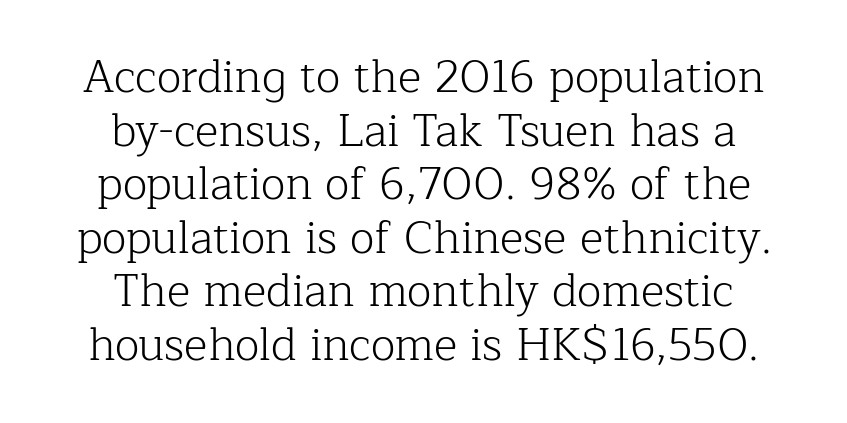
Q: Is the text bold? A: No.
Q: Is the text italic (slanted)? A: No, it is upright.
Q: Is the typeface a serif or a sans-serif typeface? A: Serif.
Q: Is the text underlined? A: No.
Q: How is the paragraph aligned? A: Centered.
Q: Is the spacing between letters normal or unusually wide? A: Normal.
Q: Width (condensed, normal, or wide)? A: Normal.
Q: Stroke contrast? A: Low.
Q: x-height? A: Medium.
Q: Monospaced? A: No.
